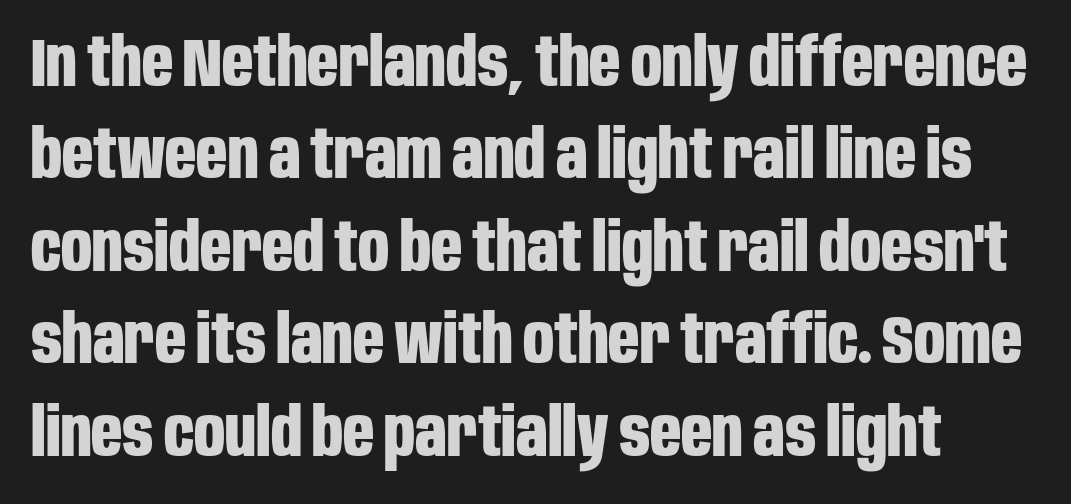
The rendering uses natural spacing where letterforms have individual widths. You can tell from the bare stems that sans-serif type was used. It's the straight-up-and-down kind of type. Caption: standard tracking, unaltered.
